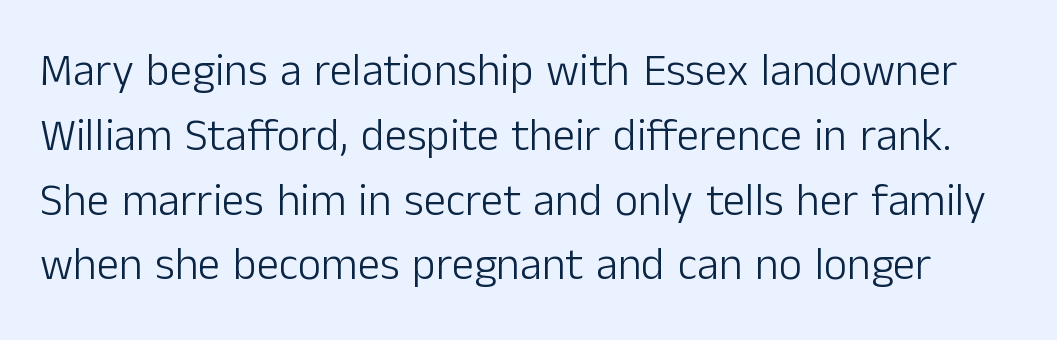
Q: Is the text bold? A: No.
Q: Is the text italic (slanted)? A: No, it is upright.
Q: Is the typeface a serif or a sans-serif typeface? A: Sans-serif.
Q: Is the text underlined? A: No.
Q: Is the spacing between letters normal or unusually wide? A: Normal.
Q: Is the spacing between lines tight, normal or loose? A: Normal.
Q: Width (condensed, normal, or wide)? A: Normal.
Q: Stroke contrast? A: Low.
Q: x-height? A: Medium.
Q: Monospaced? A: No.
